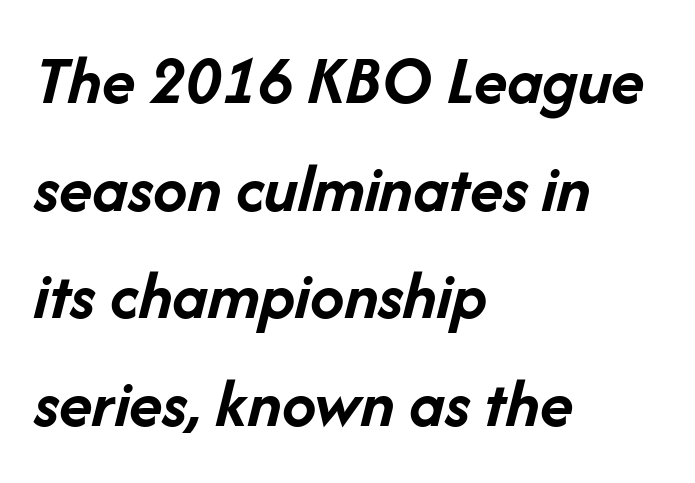
Q: Is the text bold? A: Yes.
Q: Is the text italic (slanted)? A: Yes, it leans right by about 14 degrees.
Q: Is the text underlined? A: No.
Q: How is the paragraph aligned? A: Left-aligned.
Q: Is the spacing between letters normal or unusually wide? A: Normal.
Q: Is the spacing between lines tight, normal or loose? A: Normal.
Q: Width (condensed, normal, or wide)? A: Normal.
Q: Stroke contrast? A: Low.
Q: x-height? A: Medium.
Q: Monospaced? A: No.
